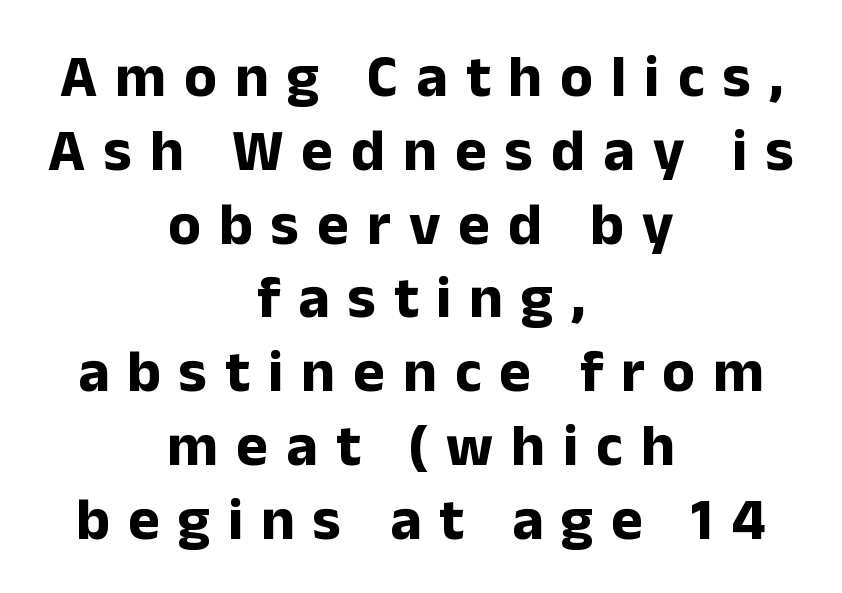
{"serif": "no", "italic": "no", "bold": "yes", "weight": "bold", "width": "normal", "stroke_contrast": "low", "x_height": "medium", "monospaced": "no", "underline": "no", "align": "center", "line_spacing_ratio": 1.23, "letter_spacing": "wide", "letter_spacing_em": 0.3, "glyph_px": 60}
